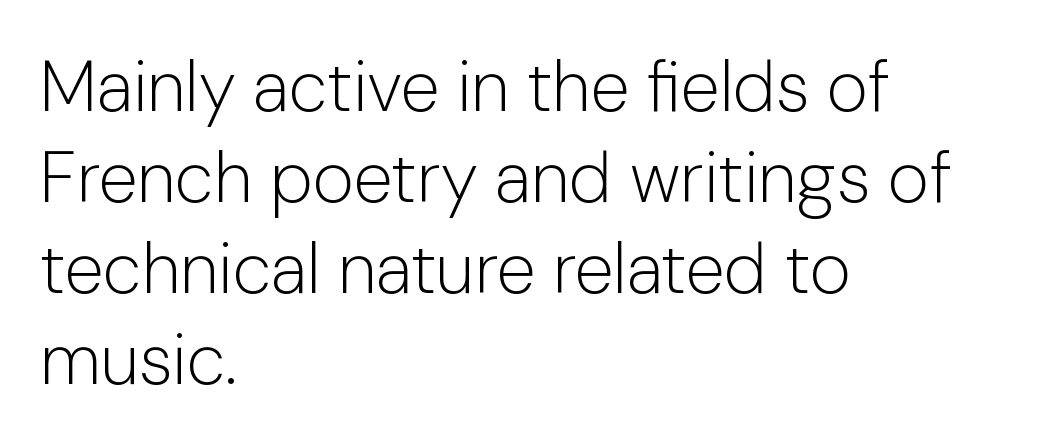
The image shows 71 px light sans-serif type, upright; set left-aligned, normal line spacing (1.28x), normal letter spacing, not underlined; low stroke contrast and a medium x-height.
